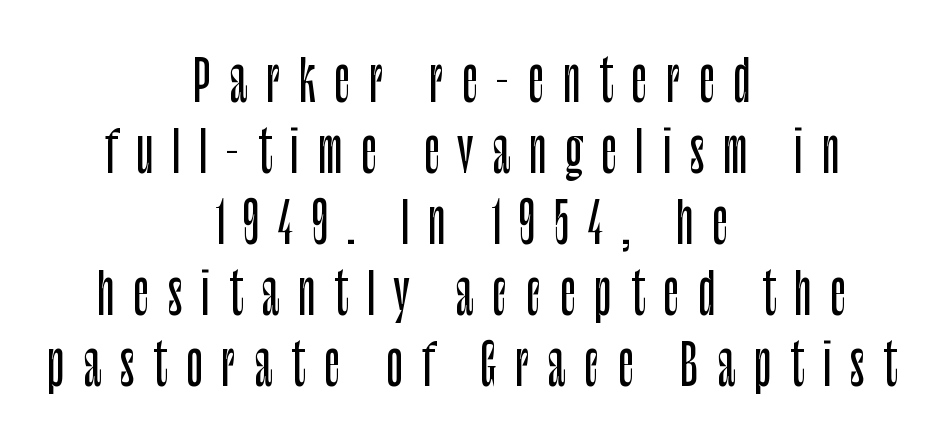
Q: Is the text italic (slanted)? A: No, it is upright.
Q: Is the typeface a serif or a sans-serif typeface? A: Sans-serif.
Q: Is the text underlined? A: No.
Q: How is the paragraph aligned? A: Centered.
Q: Is the spacing between letters normal or unusually wide? A: Unusually wide.
Q: Is the spacing between lines tight, normal or loose? A: Normal.
Q: Width (condensed, normal, or wide)? A: Condensed.
Q: Stroke contrast? A: Low.
Q: x-height? A: Large.
Q: Monospaced? A: No.
